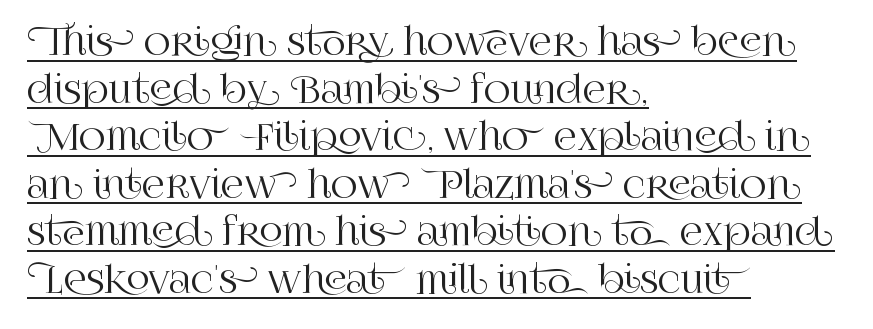
Q: Is the text italic (slanted)? A: No, it is upright.
Q: Is the typeface a serif or a sans-serif typeface? A: Serif.
Q: Is the text underlined? A: Yes.
Q: How is the paragraph aligned? A: Left-aligned.
Q: Is the spacing between letters normal or unusually wide? A: Normal.
Q: Is the spacing between lines tight, normal or loose? A: Normal.
Q: Width (condensed, normal, or wide)? A: Normal.
Q: Stroke contrast? A: High.
Q: x-height? A: Large.
Q: Monospaced? A: No.
